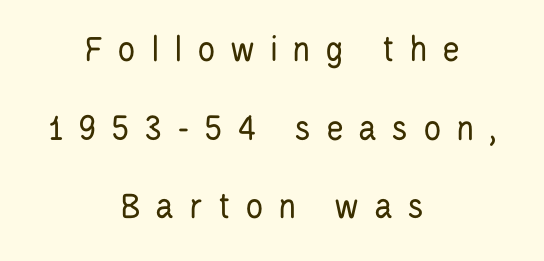
Q: Is the text bold? A: No.
Q: Is the text italic (slanted)? A: No, it is upright.
Q: Is the typeface a serif or a sans-serif typeface? A: Sans-serif.
Q: Is the text underlined? A: No.
Q: How is the paragraph aligned? A: Centered.
Q: Is the spacing between letters normal or unusually wide? A: Unusually wide.
Q: Is the spacing between lines tight, normal or loose? A: Loose.
Q: Width (condensed, normal, or wide)? A: Condensed.
Q: Stroke contrast? A: Low.
Q: x-height? A: Large.
Q: Monospaced? A: No.
